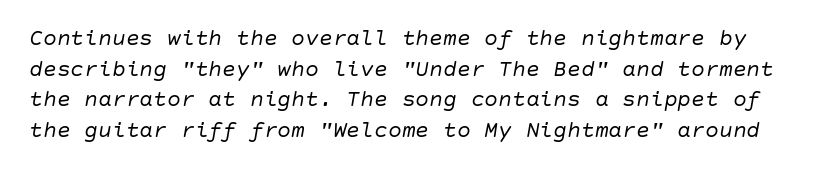
Q: Is the text bold? A: No.
Q: Is the text italic (slanted)? A: Yes, it leans right by about 10 degrees.
Q: Is the text underlined? A: No.
Q: Is the spacing between letters normal or unusually wide? A: Normal.
Q: Is the spacing between lines tight, normal or loose? A: Normal.
